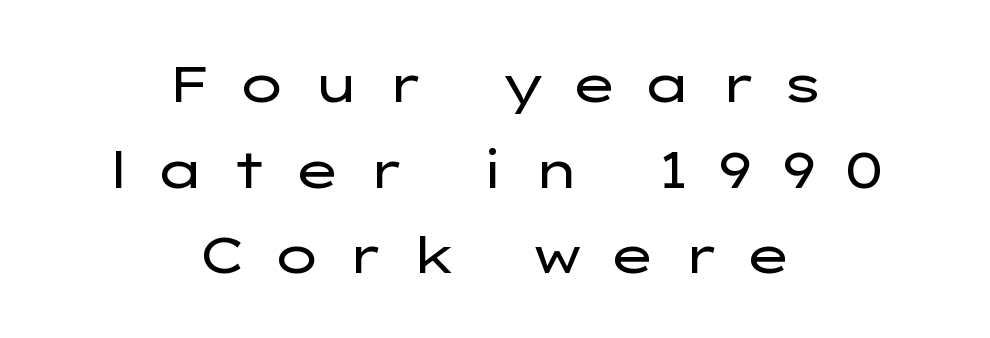
{"serif": "no", "italic": "no", "bold": "no", "weight": "regular", "width": "wide", "stroke_contrast": "low", "x_height": "medium", "monospaced": "no", "underline": "no", "align": "center", "line_spacing": "normal", "line_spacing_ratio": 1.68, "letter_spacing": "wide", "letter_spacing_em": 0.48, "glyph_px": 51}
